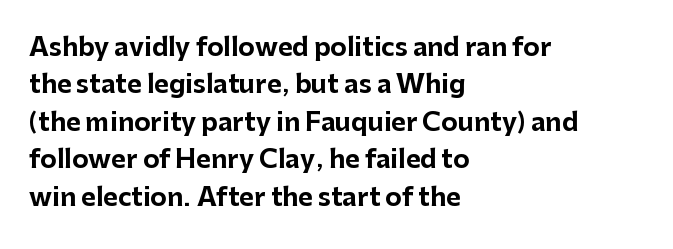
The image shows 25 px bold type, upright; set left-aligned, normal line spacing (1.5x), normal letter spacing, not underlined.
